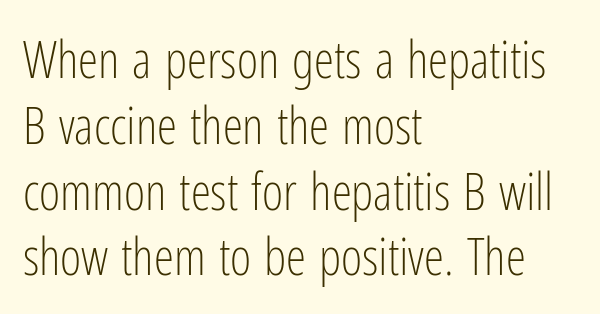
Q: Is the text bold? A: No.
Q: Is the text italic (slanted)? A: No, it is upright.
Q: Is the typeface a serif or a sans-serif typeface? A: Sans-serif.
Q: Is the text underlined? A: No.
Q: How is the paragraph aligned? A: Left-aligned.
Q: Is the spacing between letters normal or unusually wide? A: Normal.
Q: Is the spacing between lines tight, normal or loose? A: Normal.
Q: Width (condensed, normal, or wide)? A: Condensed.
Q: Stroke contrast? A: Low.
Q: x-height? A: Medium.
Q: Monospaced? A: No.
